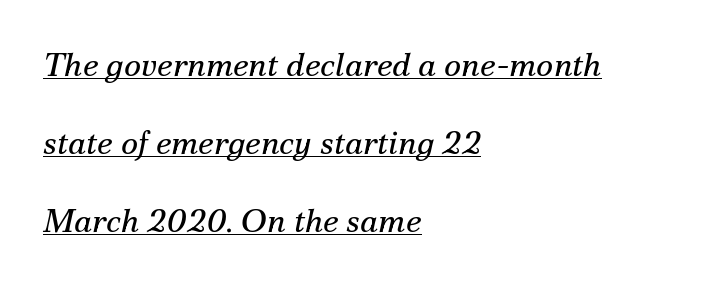
The lines are quadded left. Rendered with sloped, italic letterforms. The string is rendered with underlining switched on. The passage shown has conventional tracking throughout.
